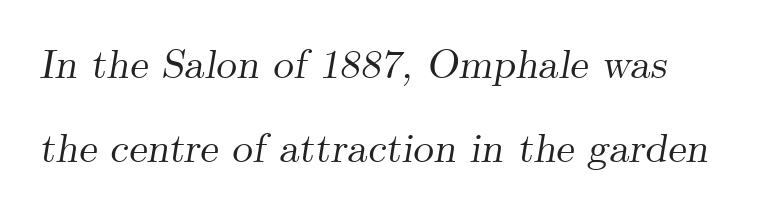
A typesetter would call this proportional, since set widths differ per character. Observe the ordinary spacing: letters are neighbours, not strangers. A serif font was chosen for this passage. Has an underline been added? It has not. Summary of vertical rhythm: relaxed, with wide interline spacing. The whole block is typeset with a tilt.
